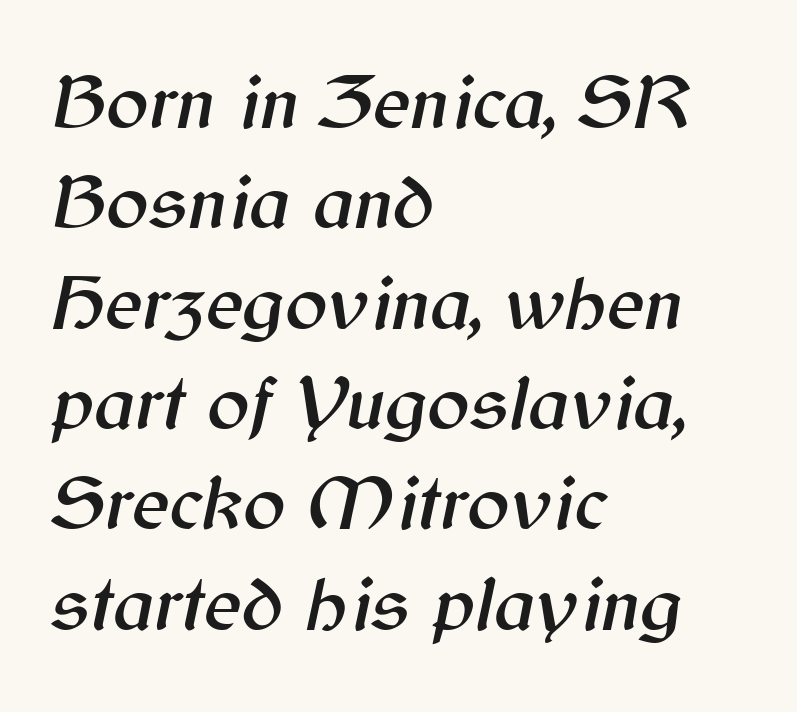
Q: Is the text italic (slanted)? A: Yes, it leans right by about 12 degrees.
Q: Is the text underlined? A: No.
Q: How is the paragraph aligned? A: Left-aligned.
Q: Is the spacing between letters normal or unusually wide? A: Normal.
Q: Is the spacing between lines tight, normal or loose? A: Normal.
Q: Width (condensed, normal, or wide)? A: Normal.
Q: Stroke contrast? A: Medium.
Q: x-height? A: Medium.
Q: Monospaced? A: No.
